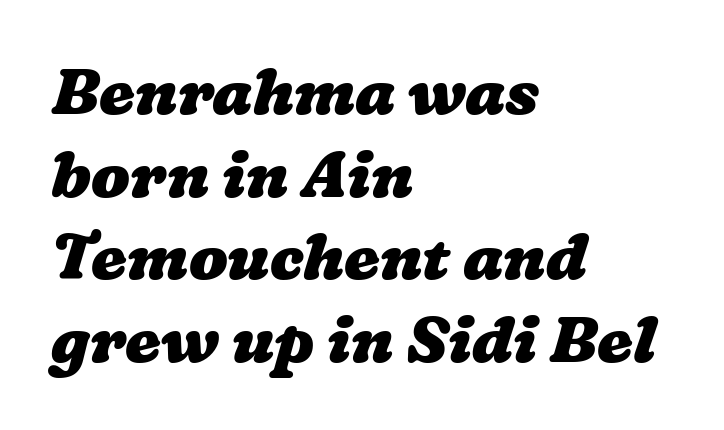
The rendering uses natural spacing where letterforms have individual widths. Standard letterfit; no display-style spreading of the glyphs. Rule under the text: the space is simply empty. Vertically, the passage feels balanced, rows spaced as you'd expect. In terms of weight, the rendering is a true, heavy bold. Visually the block forms a straight wall on the left and a jagged coastline on the right.
